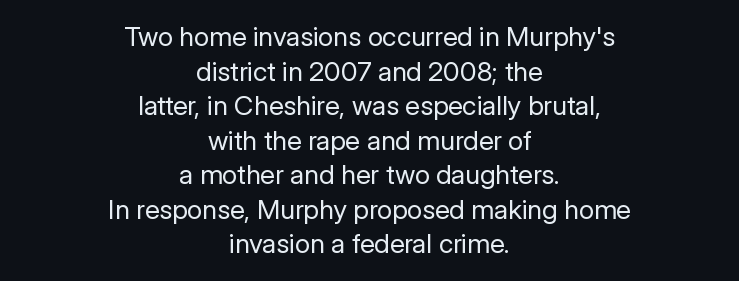
Q: Is the text bold? A: No.
Q: Is the text italic (slanted)? A: No, it is upright.
Q: Is the text underlined? A: No.
Q: How is the paragraph aligned? A: Centered.
Q: Is the spacing between letters normal or unusually wide? A: Normal.
Q: Is the spacing between lines tight, normal or loose? A: Normal.
